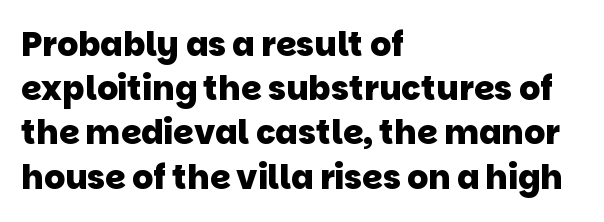
Q: Is the text bold? A: Yes.
Q: Is the typeface a serif or a sans-serif typeface? A: Sans-serif.
Q: Is the text underlined? A: No.
Q: How is the paragraph aligned? A: Left-aligned.
Q: Is the spacing between letters normal or unusually wide? A: Normal.
Q: Is the spacing between lines tight, normal or loose? A: Normal.
Q: Width (condensed, normal, or wide)? A: Normal.
Q: Stroke contrast? A: Low.
Q: x-height? A: Large.
Q: Monospaced? A: No.
